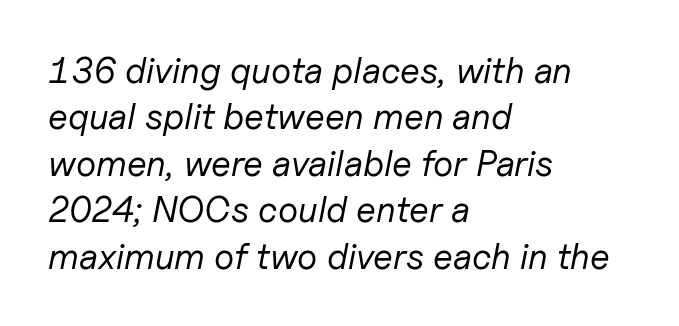
Leftover space on each line is placed entirely after the last word. No extra ink here — the face is not bold. Each letter keeps its own natural width here, so spacing adapts to shape. A typesetter would call this leading conventional body-copy spacing. Words appear dense and cohesive because spacing is normal. The rendering applies a slant to the glyphs.
